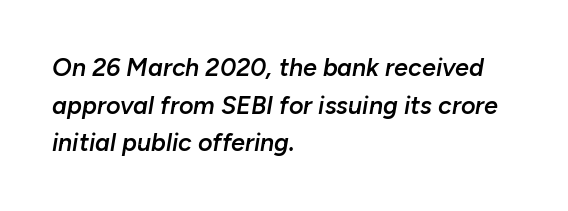
Q: Is the text bold? A: Semi-bold.
Q: Is the text italic (slanted)? A: Yes, it leans right by about 10 degrees.
Q: Is the text underlined? A: No.
Q: How is the paragraph aligned? A: Left-aligned.
Q: Is the spacing between letters normal or unusually wide? A: Normal.
Q: Is the spacing between lines tight, normal or loose? A: Normal.
